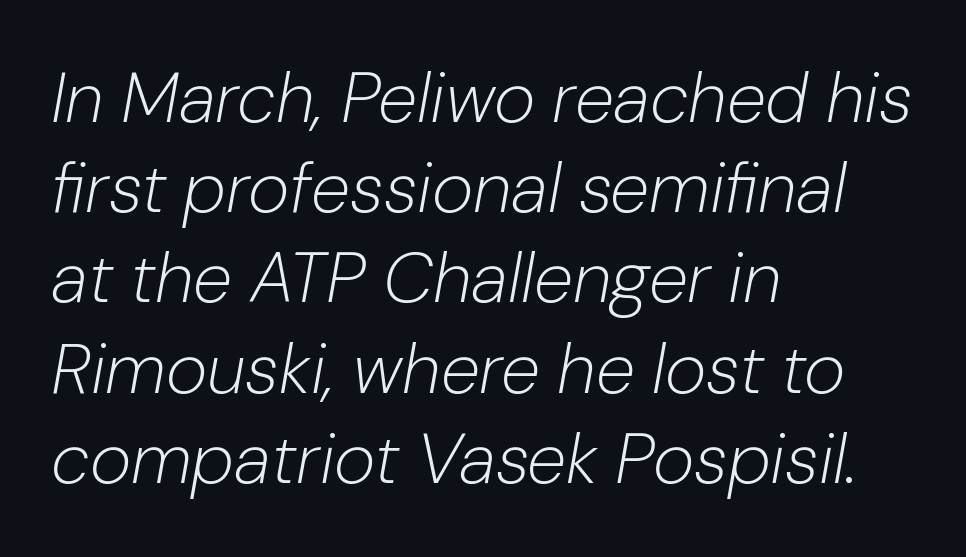
The image shows 71 px light type, italic (leaning right); set left-aligned, normal line spacing (1.27x), normal letter spacing, not underlined; low stroke contrast and a medium x-height.
